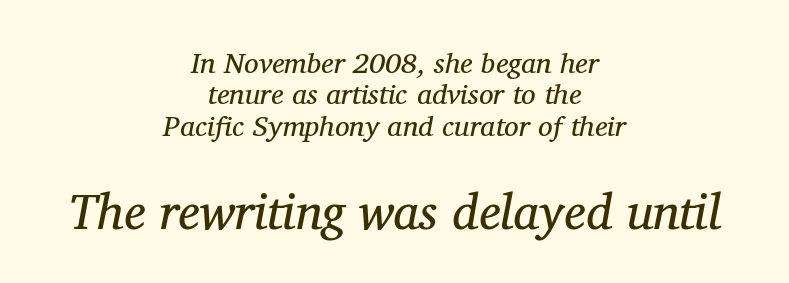
The image shows 50 px regular-weight serif type, italic (leaning right); set centered, tight line spacing (1.08x), normal letter spacing, not underlined; the second (bottom) block is 1.72x larger; medium stroke contrast and a medium x-height.
